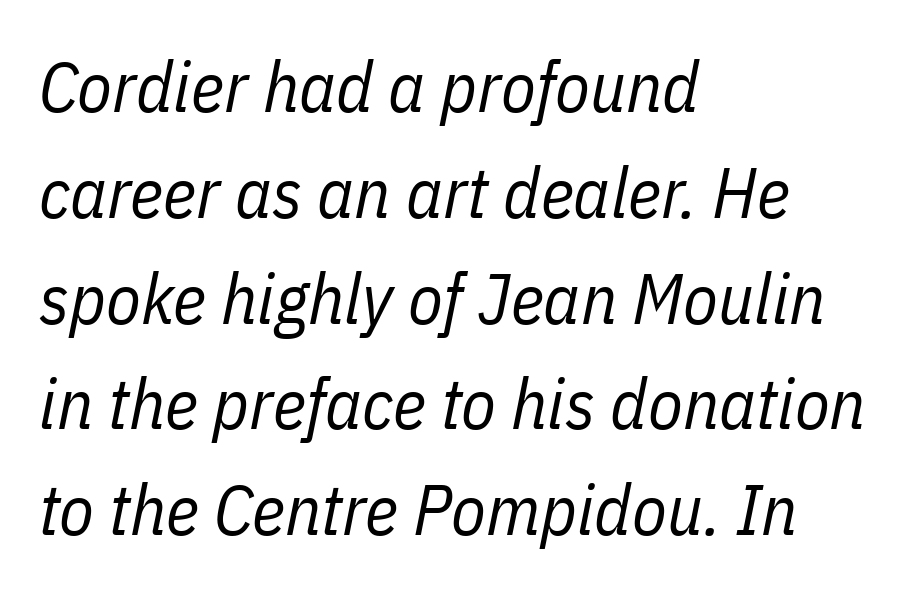
The image shows 71 px regular-weight, condensed type, italic (leaning right); set left-aligned, normal line spacing (1.49x), normal letter spacing, not underlined; low stroke contrast and a medium x-height.
